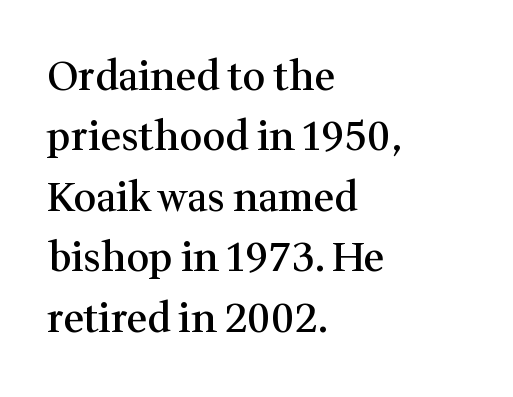
Bold? Not quite — semibold, heavier than regular but stopping short. Standard letterfit; no display-style spreading of the glyphs. The glyphs are unaccompanied by any horizontal stroke below them. Designer's note — italics off, roman on. Which margin do the lines hug? The left one — the right edge is uneven. The face used here is proportionally spaced, like ordinary book or web type.
